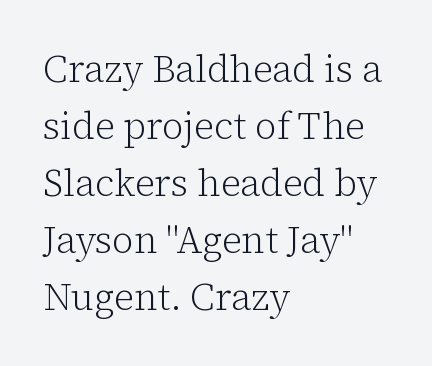
The image shows 37 px light serif type, upright; set left-aligned, normal line spacing (1.54x), normal letter spacing, not underlined; low stroke contrast and a medium x-height.
